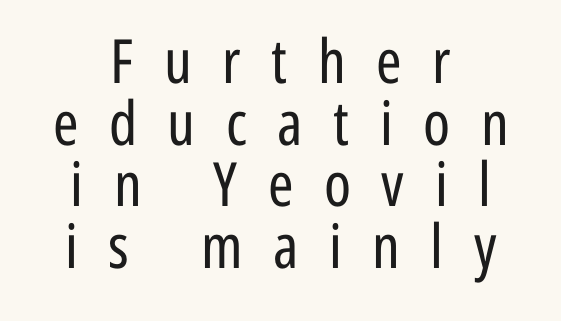
The image shows 61 px regular-weight, condensed sans-serif type, upright; set centered, tight line spacing (1.01x), unusually wide letter spacing (+0.5 em), not underlined; low stroke contrast and a medium x-height.
